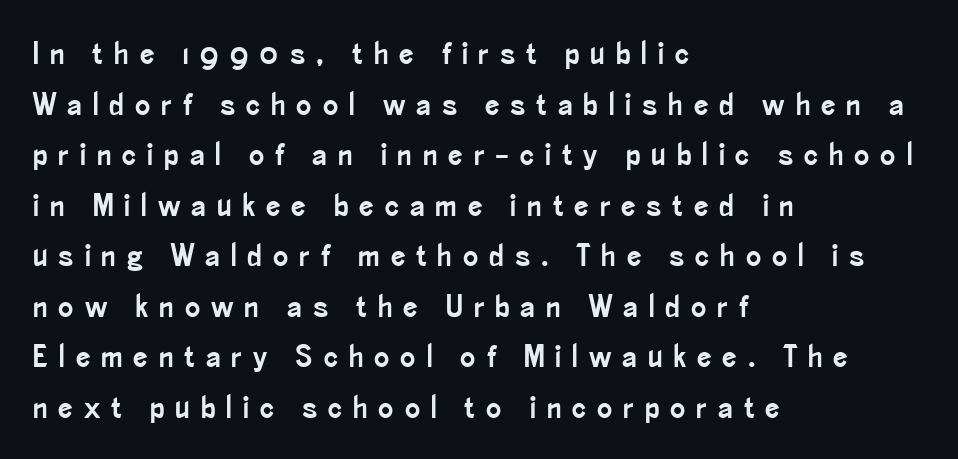
The gap between lines stays unmarked. In CSS terms this would be text-align: left. The face used here is rendered with a markedly widened letterfit. Character widths vary here, with narrow letters taking less room than wide ones. Characters remain perfectly vertical along every line. Look at the bottom of the vertical strokes: they stop flat, with no serifs.
